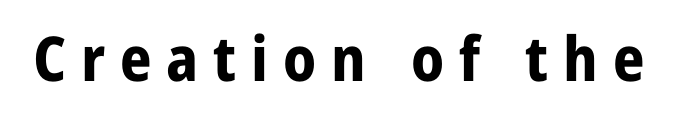
Serif or sans? Sans — the stroke terminals are bare. Inter-character spacing is expanded well beyond the font's built-in metrics. The axis of the letterforms is exactly vertical. The face used here is proportionally spaced, like ordinary book or web type. The area under the type is left untouched.
